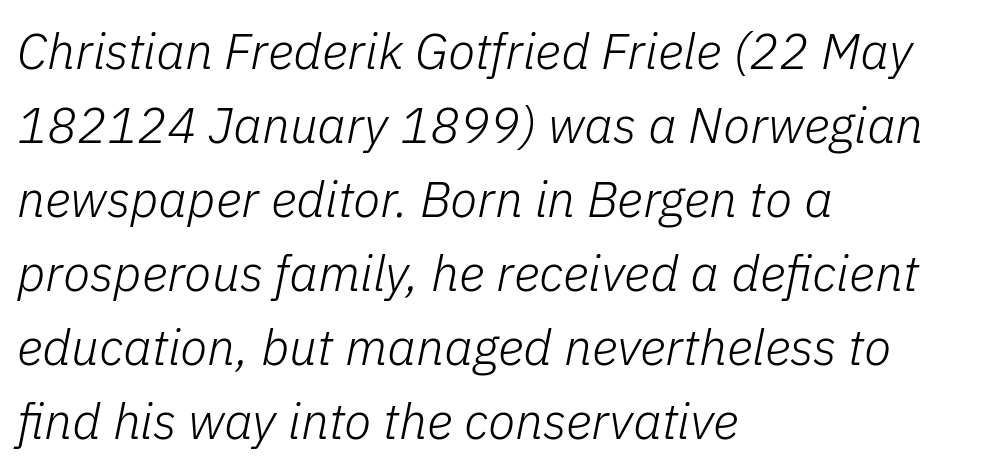
A normal amount of white space separates one row of letters from the next. Style check: oblique. Varying glyph widths throughout — classic text-font behaviour. This is not heavy type; no bold has been used. Plain, unruled lines of type. The passage is arranged the way most books set body copy — flush left.
